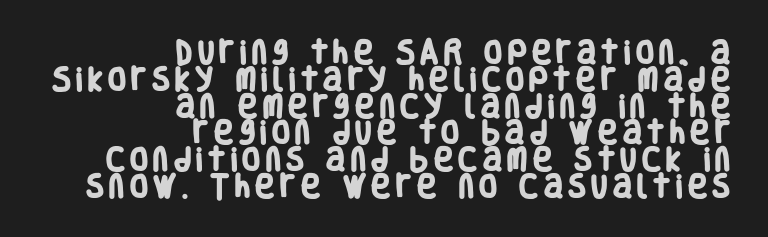
The image shows 26 px bold type; set right-aligned, tight line spacing (1.03x), unusually wide letter spacing (+0.21 em), not underlined.
